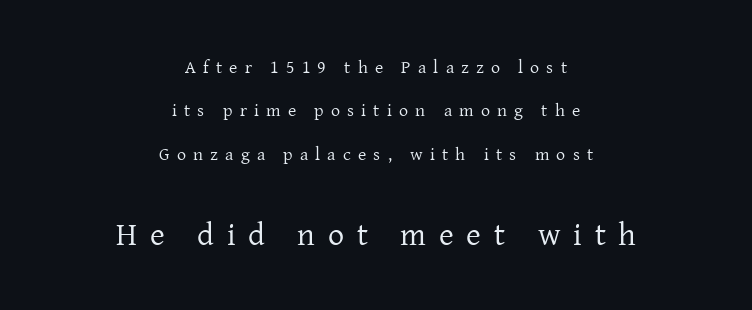
Q: Is the text bold? A: No.
Q: Is the text italic (slanted)? A: No, it is upright.
Q: Is the typeface a serif or a sans-serif typeface? A: Serif.
Q: Is the text underlined? A: No.
Q: How is the paragraph aligned? A: Centered.
Q: Is the spacing between letters normal or unusually wide? A: Unusually wide.
Q: Is the spacing between lines tight, normal or loose? A: Loose.
Q: Which block of text is set in a larger size, the first (top) or the second (bottom)? A: The second (bottom) one.
Q: Width (condensed, normal, or wide)? A: Normal.
Q: Stroke contrast? A: Low.
Q: x-height? A: Medium.
Q: Monospaced? A: No.
